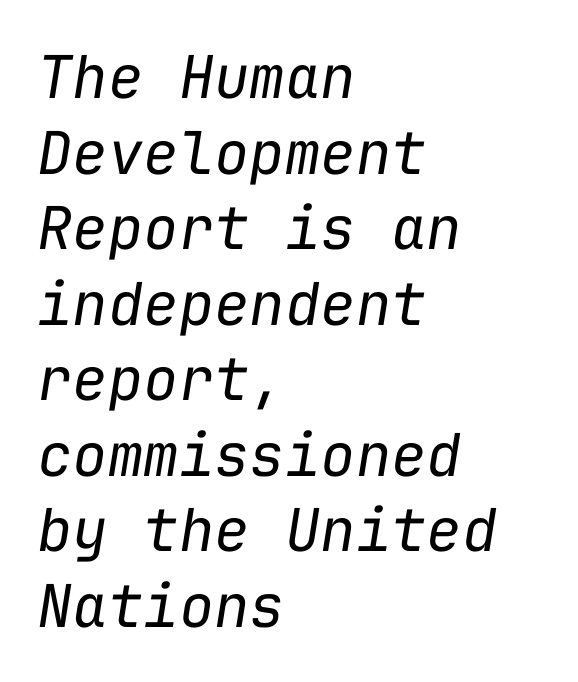
{"italic": "yes", "lean": "right", "slant_degrees": 9, "bold": "no", "weight": "regular", "width": "normal", "stroke_contrast": "low", "x_height": "medium", "monospaced": "yes", "underline": "no", "align": "left", "line_spacing": "normal", "line_spacing_ratio": 1.28, "letter_spacing": "normal", "letter_spacing_em": 0.0, "glyph_px": 59}
